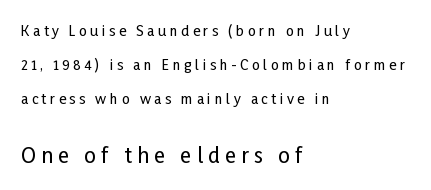
The space beneath each line is pristine and unruled. Every stem runs plumb, perpendicular to the baseline. The letters in the lower block stand taller than those in the block above. The rag falls on the right side of this text block.
